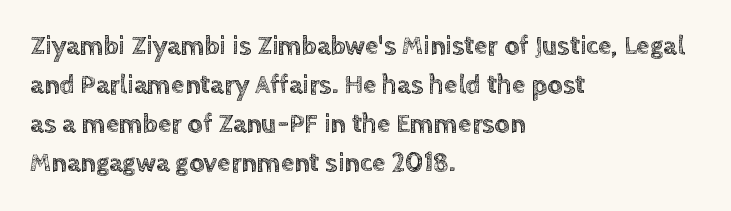
Q: Is the text italic (slanted)? A: No, it is upright.
Q: Is the text underlined? A: No.
Q: How is the paragraph aligned? A: Left-aligned.
Q: Is the spacing between letters normal or unusually wide? A: Normal.
Q: Is the spacing between lines tight, normal or loose? A: Normal.
